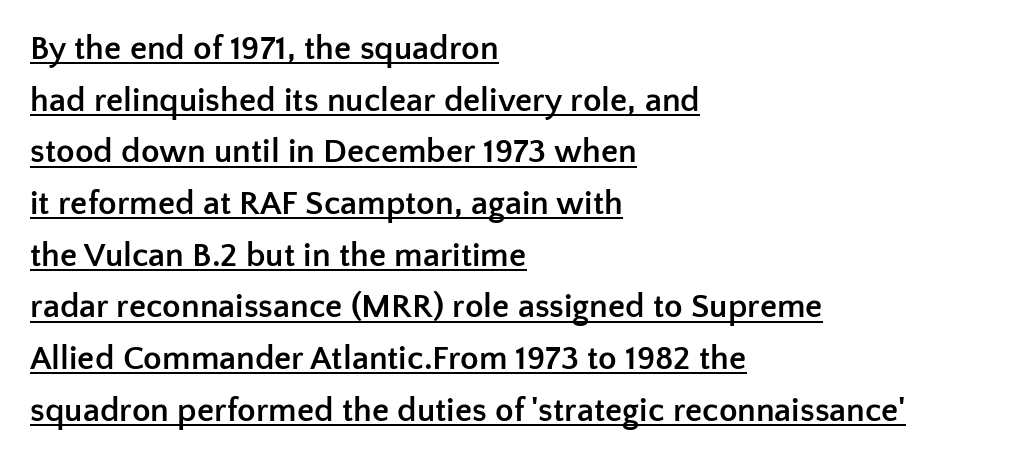
Q: Is the text bold? A: Yes.
Q: Is the text italic (slanted)? A: No, it is upright.
Q: Is the typeface a serif or a sans-serif typeface? A: Sans-serif.
Q: Is the text underlined? A: Yes.
Q: How is the paragraph aligned? A: Left-aligned.
Q: Is the spacing between letters normal or unusually wide? A: Normal.
Q: Is the spacing between lines tight, normal or loose? A: Normal.
Q: Width (condensed, normal, or wide)? A: Normal.
Q: Stroke contrast? A: Low.
Q: x-height? A: Medium.
Q: Monospaced? A: No.
